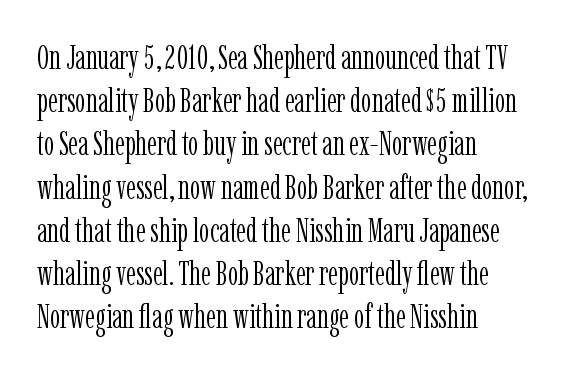
The image shows 33 px light, condensed serif type, upright; set left-aligned, normal line spacing (1.31x), normal letter spacing, not underlined; low stroke contrast and a medium x-height.
